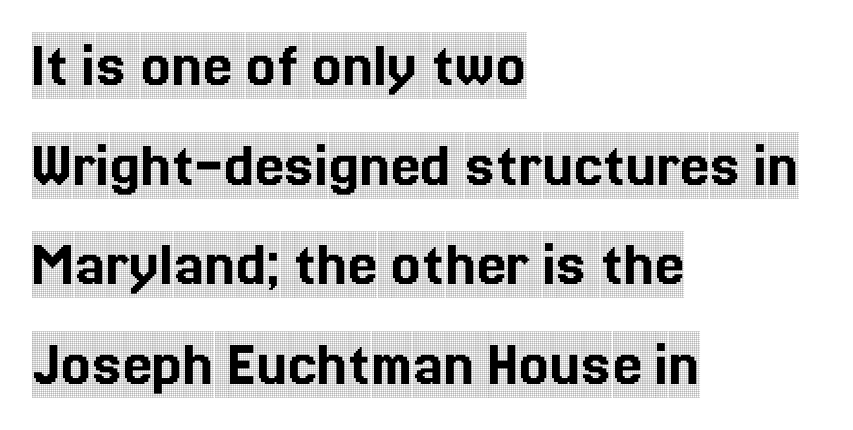
This sample has the flowing, uneven cadence of proportional lettering. Words appear dense and cohesive because spacing is normal. The text block is weighted toward the left margin, trailing off unevenly rightward. Students, observe: this is what conventionally led text looks like. Regarding serifs, this sample has them. The letters stand straight up with perfectly vertical stems.
